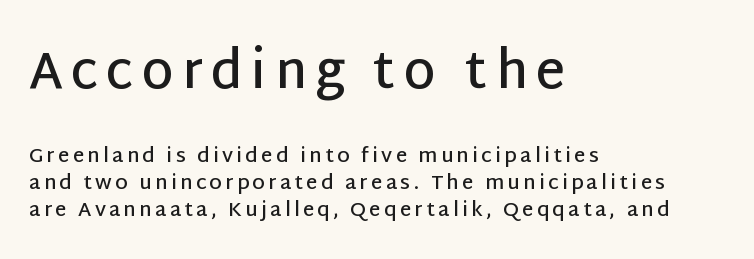
{"serif": "no", "italic": "no", "bold": "semi", "weight": "semibold", "width": "normal", "stroke_contrast": "low", "x_height": "large", "monospaced": "no", "underline": "no", "align": "left", "line_spacing": "normal", "line_spacing_ratio": 1.35, "larger_block": "first", "size_ratio": 2.55, "glyph_px": 51}
